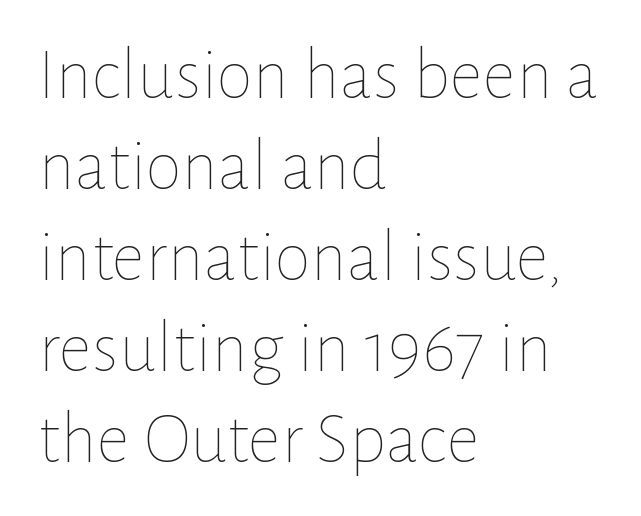
Q: Is the text bold? A: No.
Q: Is the text italic (slanted)? A: No, it is upright.
Q: Is the text underlined? A: No.
Q: How is the paragraph aligned? A: Left-aligned.
Q: Is the spacing between letters normal or unusually wide? A: Normal.
Q: Width (condensed, normal, or wide)? A: Normal.
Q: Stroke contrast? A: Low.
Q: x-height? A: Medium.
Q: Monospaced? A: No.
